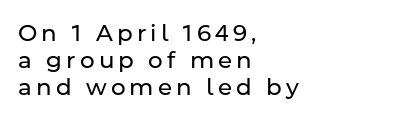
{"italic": "no", "bold": "no", "underline": "no", "align": "left", "line_spacing_ratio": 1.17, "glyph_px": 23}
